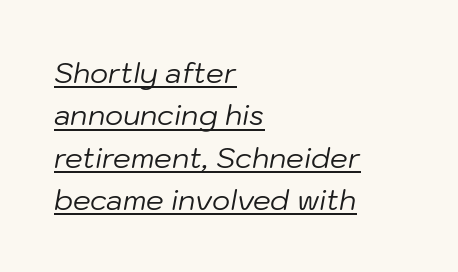
{"italic": "yes", "lean": "right", "slant_degrees": 10, "bold": "no", "weight": "regular", "width": "normal", "stroke_contrast": "low", "x_height": "medium", "monospaced": "no", "underline": "yes", "align": "left", "line_spacing": "normal", "line_spacing_ratio": 1.51, "letter_spacing": "normal", "letter_spacing_em": 0.0, "glyph_px": 28}
